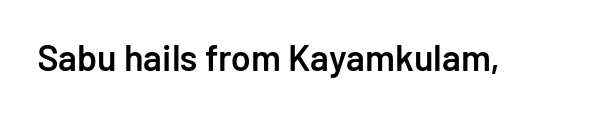
Decoration check: the copy has no underline. Posture: straight, roman, zero tilt. The passage shown is semibold, sitting just below true bold. Compared with typical body copy, the letter spacing here is the same. The face used here is proportionally spaced, like ordinary book or web type.
